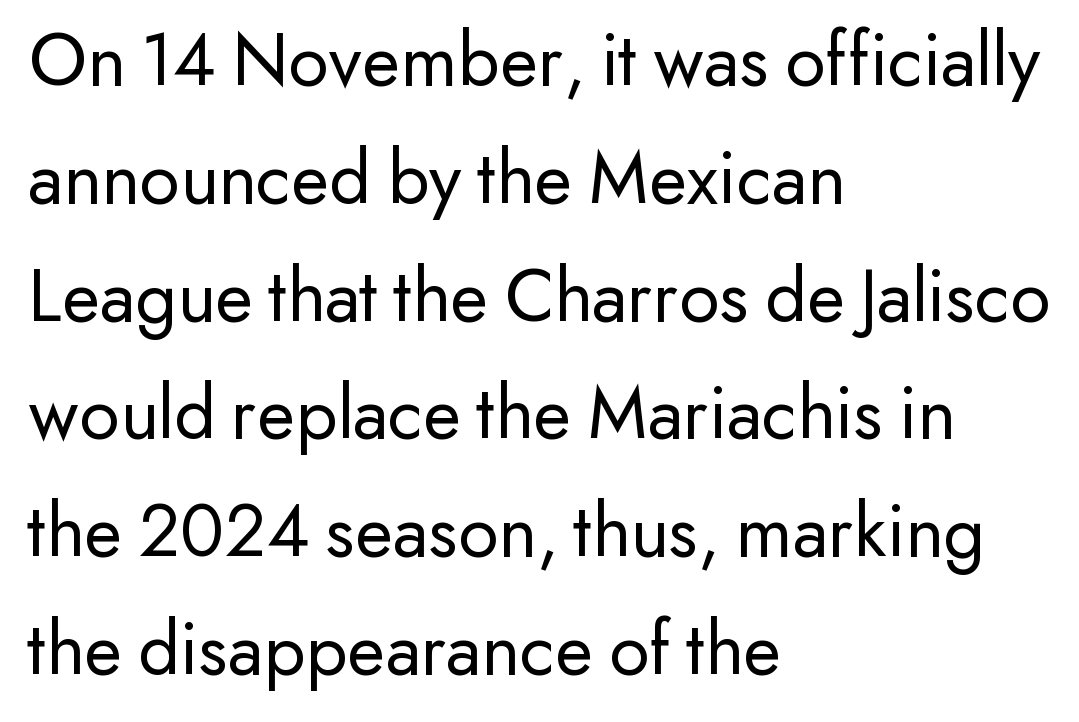
Weight: regular or lighter. The typeface chosen for these lines omits serifs. The rendering uses natural spacing where letterforms have individual widths. The typesetter chose a ragged-right arrangement here. Just letters on the line, the space beneath them empty. The typography opts for an upright posture over an oblique one.
